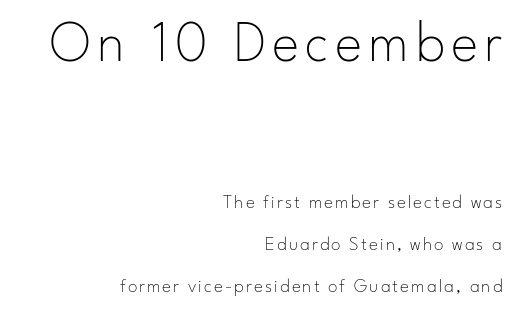
The image shows 58 px thin sans-serif type, upright; set right-aligned, loose line spacing (2.2x), not underlined; the first (top) block is 3.05x larger; low stroke contrast and a small x-height.
